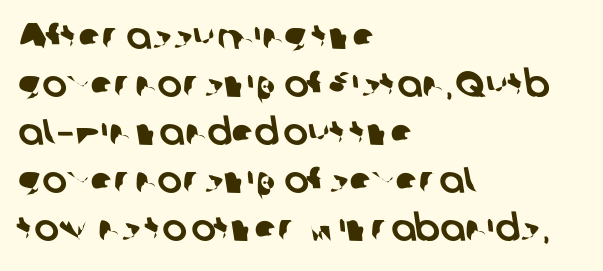
Reading down the column, the eye jumps a familiar distance to each next line. Look at the bottom of the vertical strokes: they stop flat, with no serifs. Alignment: flush left. Note the varied advance widths — an 'i' is clearly narrower than an 'm'.
